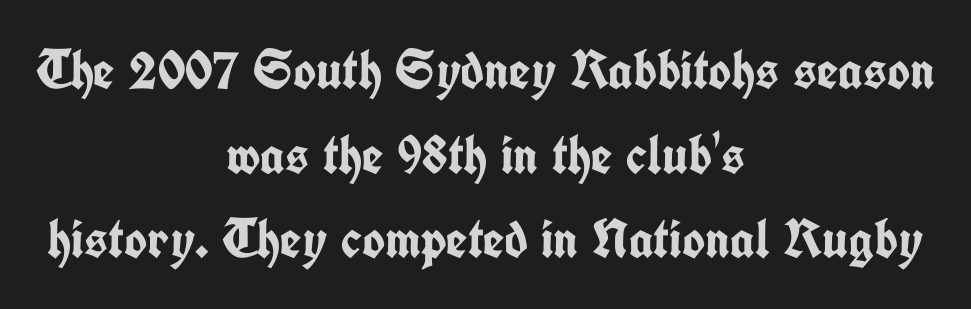
The image shows 55 px semibold, condensed sans-serif type, upright; set centered, normal line spacing (1.54x), normal letter spacing, not underlined; low stroke contrast and a medium x-height.
